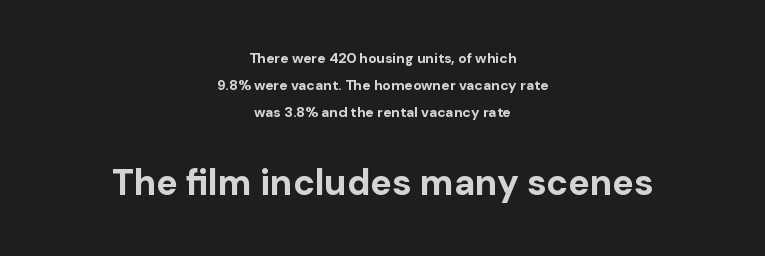
The image shows 36 px bold sans-serif type, upright; set centered, loose line spacing (1.93x), normal letter spacing, not underlined; the second (bottom) block is 2.57x larger; low stroke contrast and a medium x-height.
